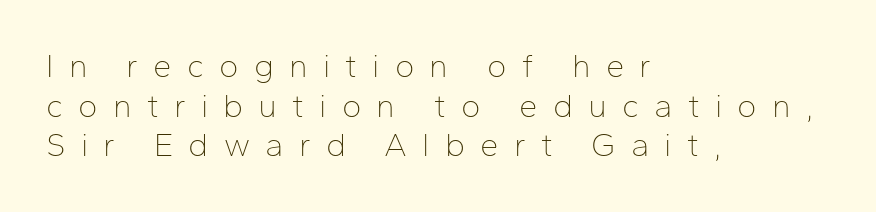
Posture: straight, roman, zero tilt. Stroke mass is kept to a normal reading level or below. The rendering anchors every line to the left-hand side. Honestly, the letter spacing is so wide it's the main thing you notice.
